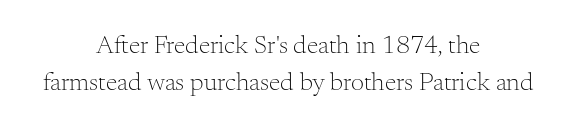
Q: Is the text bold? A: No.
Q: Is the text italic (slanted)? A: No, it is upright.
Q: Is the text underlined? A: No.
Q: How is the paragraph aligned? A: Centered.
Q: Is the spacing between letters normal or unusually wide? A: Normal.
Q: Is the spacing between lines tight, normal or loose? A: Normal.
